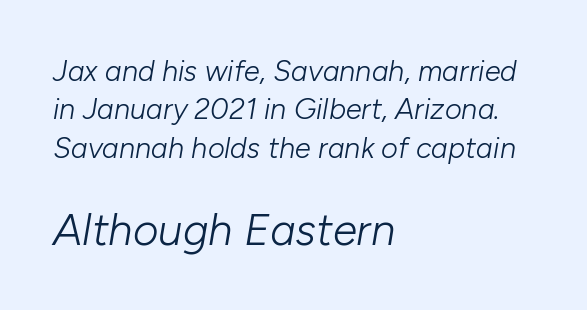
{"italic": "yes", "lean": "right", "slant_degrees": 10, "bold": "no", "weight": "light", "width": "normal", "stroke_contrast": "low", "x_height": "medium", "monospaced": "no", "underline": "no", "align": "left", "line_spacing": "normal", "line_spacing_ratio": 1.32, "letter_spacing": "normal", "letter_spacing_em": 0.0, "larger_block": "second", "size_ratio": 1.52, "glyph_px": 44}
